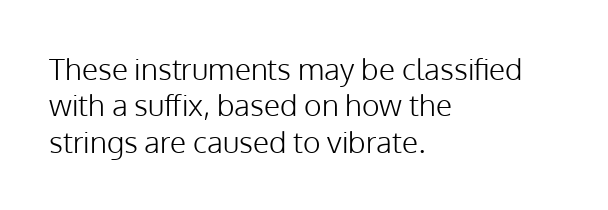
{"serif": "no", "italic": "no", "bold": "no", "weight": "light", "width": "normal", "stroke_contrast": "low", "x_height": "medium", "monospaced": "no", "underline": "no", "align": "left", "line_spacing_ratio": 1.21, "letter_spacing": "normal", "letter_spacing_em": 0.0, "glyph_px": 30}
